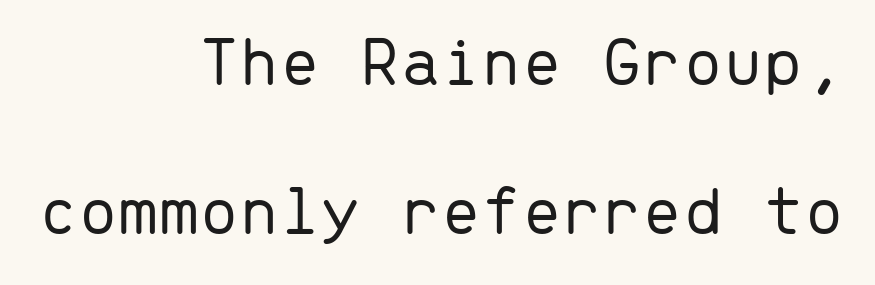
The image shows 72 px light sans-serif type, upright, monospaced; set right-aligned, loose line spacing (2.07x), normal letter spacing, not underlined; low stroke contrast and a medium x-height.
